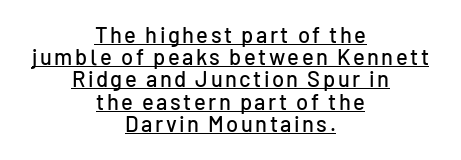
The image shows 22 px text type, upright; set centered, tight line spacing (1.01x), underlined.
